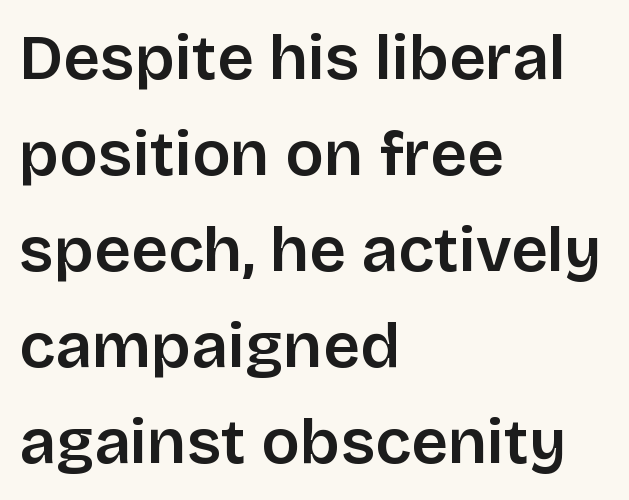
The image shows 64 px semibold sans-serif type, upright; set left-aligned, normal line spacing (1.5x), normal letter spacing, not underlined; low stroke contrast and a large x-height.
